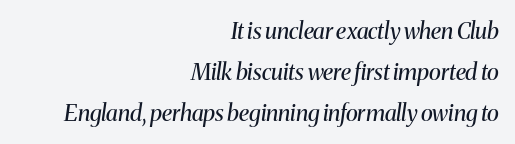
The image shows 23 px text type, italic (leaning right); set right-aligned, line spacing 1.78x, normal letter spacing, not underlined.
